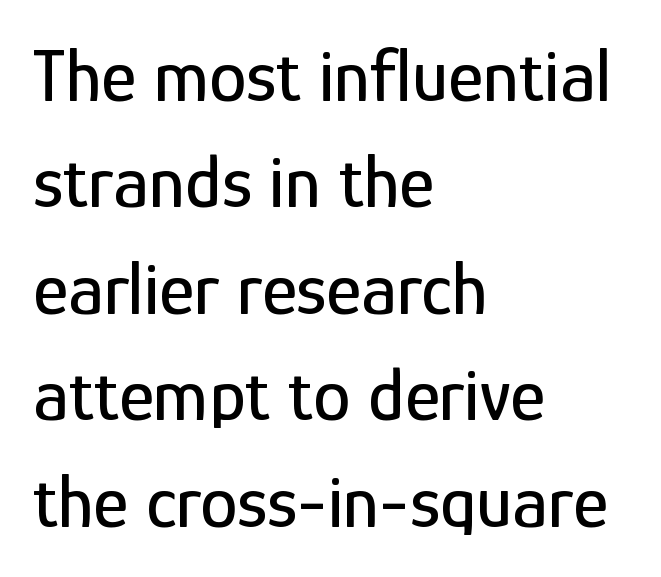
The image shows 75 px condensed sans-serif type, upright; set left-aligned, normal line spacing (1.42x), normal letter spacing, not underlined; low stroke contrast and a medium x-height.
